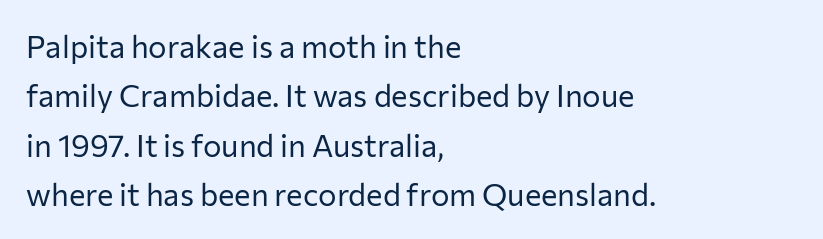
Vertically, the passage feels balanced, rows spaced as you'd expect. The area under the type is left untouched. Weight: in the light-to-regular range. This sample uses a sans-serif face. The passage shown is typed in a proportional face where columns would drift.
